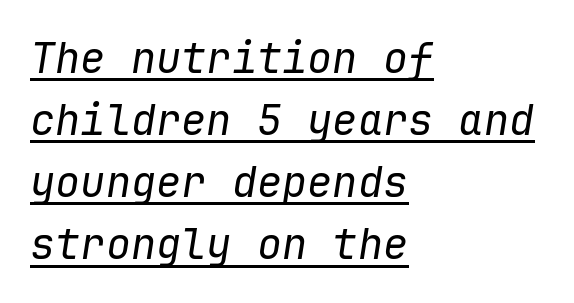
{"italic": "yes", "lean": "right", "slant_degrees": 9, "bold": "no", "weight": "regular", "width": "normal", "stroke_contrast": "low", "x_height": "medium", "monospaced": "yes", "underline": "yes", "align": "left", "line_spacing": "normal", "line_spacing_ratio": 1.48, "letter_spacing": "normal", "letter_spacing_em": 0.0, "glyph_px": 42}
